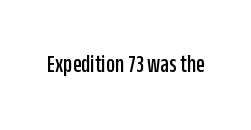
{"italic": "no", "underline": "no", "letter_spacing": "normal", "letter_spacing_em": 0.0, "glyph_px": 25}
